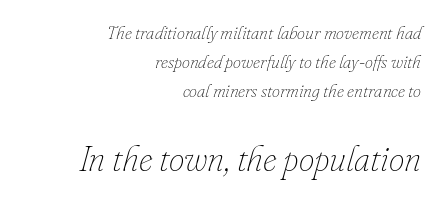
{"italic": "yes", "lean": "right", "slant_degrees": 16, "bold": "no", "weight": "thin", "width": "normal", "stroke_contrast": "low", "x_height": "small", "monospaced": "no", "underline": "no", "align": "right", "line_spacing": "normal", "line_spacing_ratio": 1.61, "letter_spacing": "normal", "letter_spacing_em": 0.0, "larger_block": "second", "size_ratio": 1.94, "glyph_px": 35}
